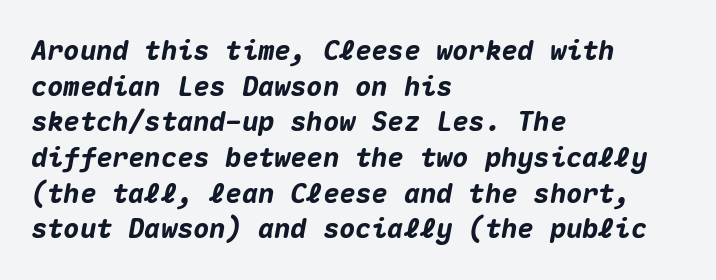
Q: Is the text bold? A: Yes.
Q: Is the text italic (slanted)? A: Yes, it leans right by about 10 degrees.
Q: Is the text underlined? A: No.
Q: How is the paragraph aligned? A: Left-aligned.
Q: Is the spacing between letters normal or unusually wide? A: Normal.
Q: Is the spacing between lines tight, normal or loose? A: Normal.
